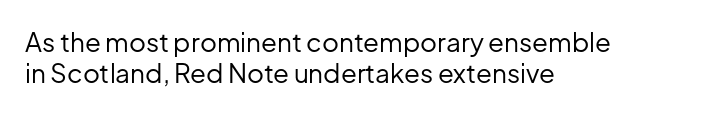
What stands out about the letter spacing? Nothing — it is the standard amount. The rendering anchors every line to the left-hand side. A light-to-regular cut is what we see here. Ordinary non-slanted type is in use.
